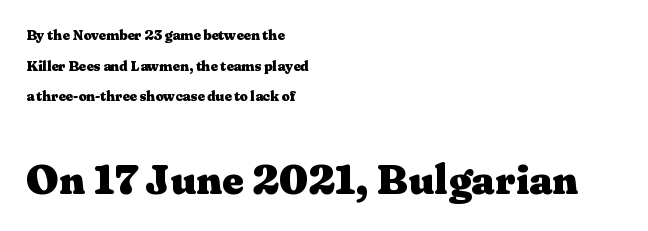
Look at the glyph heights: the lower group is clearly the bigger setting. A clean baseline with only descenders dipping below it. A typesetter would label this face a serif. I'd describe the lettering as bold — thick and assertive.
